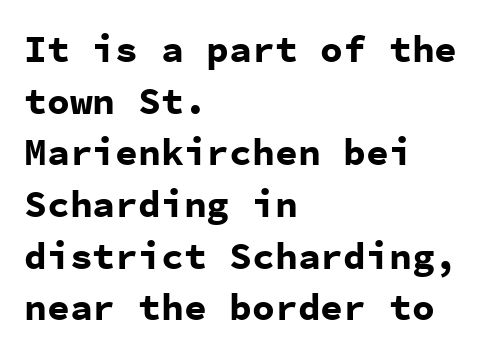
{"serif": "no", "italic": "no", "bold": "yes", "weight": "bold", "width": "normal", "stroke_contrast": "low", "x_height": "medium", "monospaced": "yes", "underline": "no", "align": "left", "line_spacing": "normal", "line_spacing_ratio": 1.36, "letter_spacing": "normal", "letter_spacing_em": 0.0, "glyph_px": 38}
